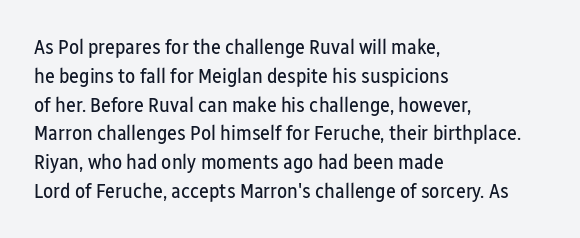
Each new line begins a customary step beneath the previous one. Stems here are at most as thick as an everyday book face. Words appear dense and cohesive because spacing is normal. Descenders hang freely into open space. The axis of the letterforms is exactly vertical.
